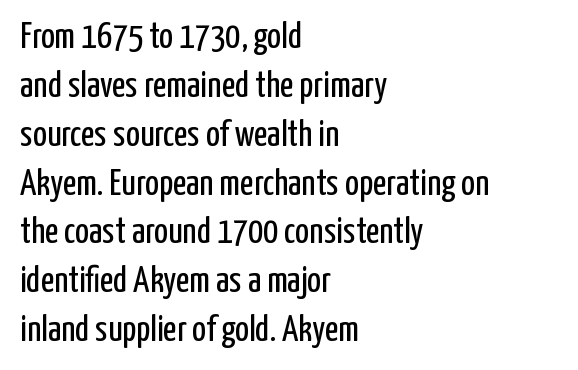
{"serif": "no", "italic": "no", "bold": "no", "weight": "regular", "width": "condensed", "stroke_contrast": "low", "x_height": "medium", "monospaced": "no", "underline": "no", "align": "left", "line_spacing": "normal", "line_spacing_ratio": 1.32, "letter_spacing": "normal", "letter_spacing_em": 0.0, "glyph_px": 37}
